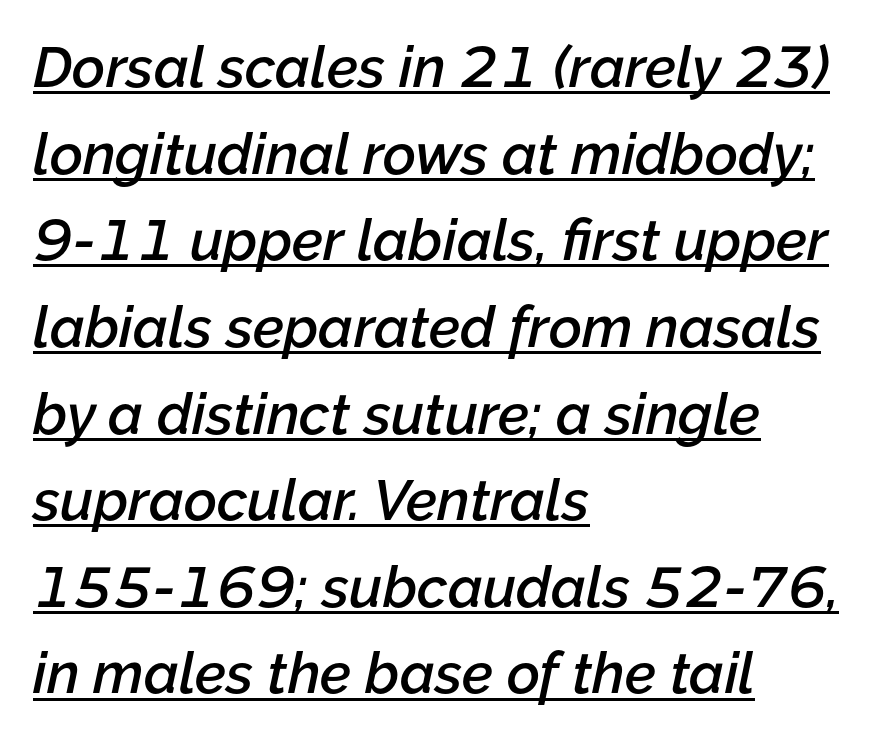
The rendering uses a moderate line-height, typical for paragraphs. Italic? Definitely — the glyphs are oblique. The sample's only ornament is a line tracing under the words. Honestly, the letter spacing is just normal — you wouldn't notice it. On the weight axis this lands at semibold, roughly 600.
